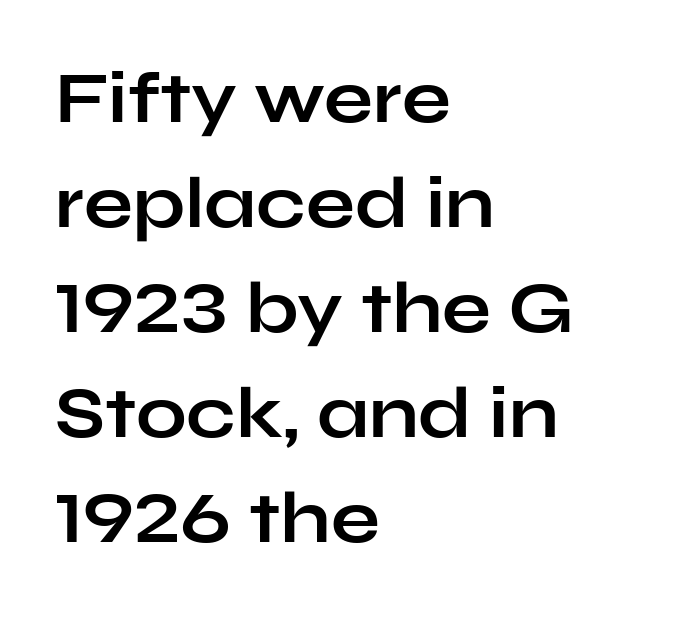
Q: Is the text bold? A: Yes.
Q: Is the text italic (slanted)? A: No, it is upright.
Q: Is the typeface a serif or a sans-serif typeface? A: Sans-serif.
Q: Is the text underlined? A: No.
Q: How is the paragraph aligned? A: Left-aligned.
Q: Is the spacing between letters normal or unusually wide? A: Normal.
Q: Is the spacing between lines tight, normal or loose? A: Normal.
Q: Width (condensed, normal, or wide)? A: Wide.
Q: Stroke contrast? A: Low.
Q: x-height? A: Medium.
Q: Monospaced? A: No.
